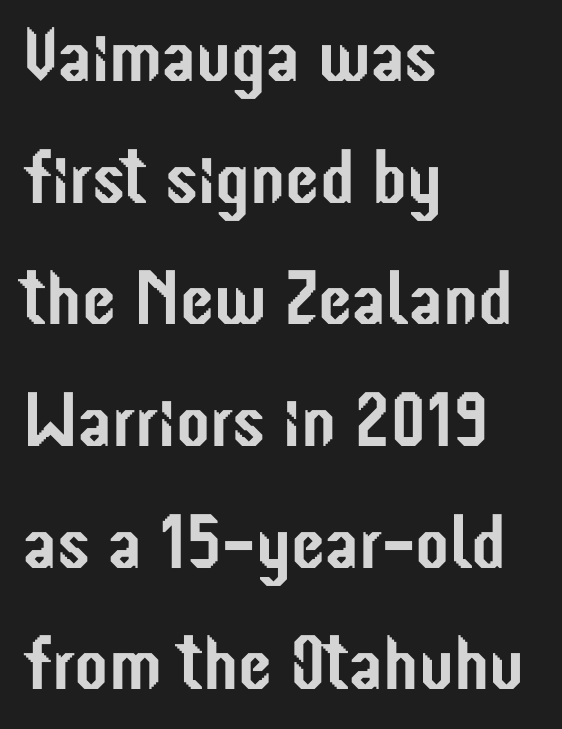
Q: Is the text italic (slanted)? A: No, it is upright.
Q: Is the typeface a serif or a sans-serif typeface? A: Sans-serif.
Q: Is the text underlined? A: No.
Q: How is the paragraph aligned? A: Left-aligned.
Q: Is the spacing between letters normal or unusually wide? A: Normal.
Q: Is the spacing between lines tight, normal or loose? A: Normal.
Q: Width (condensed, normal, or wide)? A: Condensed.
Q: Stroke contrast? A: Low.
Q: x-height? A: Medium.
Q: Monospaced? A: No.
